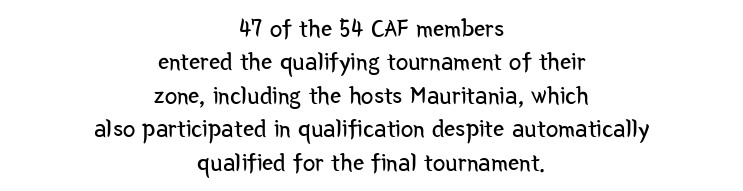
{"italic": "no", "bold": "no", "underline": "no", "align": "center", "line_spacing": "normal", "line_spacing_ratio": 1.34, "letter_spacing": "normal", "letter_spacing_em": 0.0, "glyph_px": 25}
